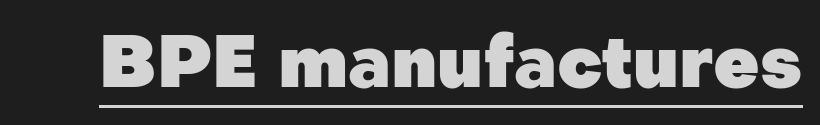
Q: Is the text bold? A: Yes.
Q: Is the text italic (slanted)? A: No, it is upright.
Q: Is the typeface a serif or a sans-serif typeface? A: Sans-serif.
Q: Is the text underlined? A: Yes.
Q: Is the spacing between letters normal or unusually wide? A: Normal.
Q: Width (condensed, normal, or wide)? A: Normal.
Q: Stroke contrast? A: Low.
Q: x-height? A: Medium.
Q: Monospaced? A: No.
